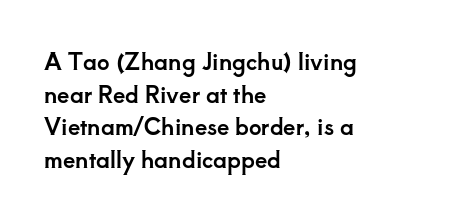
The image shows 22 px text type, upright; set left-aligned, normal line spacing (1.48x), normal letter spacing, not underlined.
